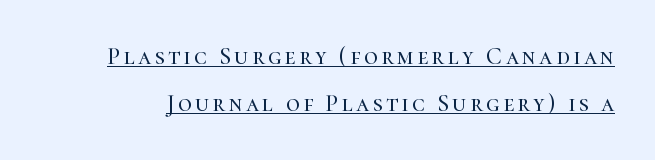
{"italic": "no", "underline": "yes", "line_spacing": "loose", "line_spacing_ratio": 1.96, "glyph_px": 24}
